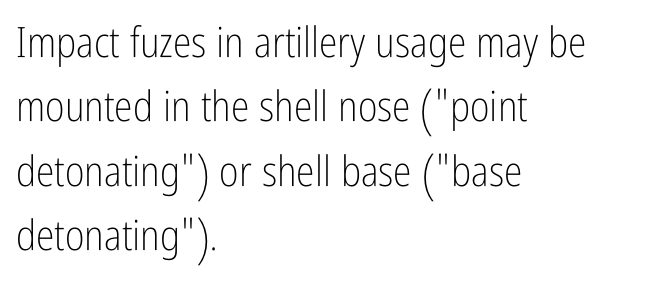
The lines sit at an ordinary, default distance from one another. Stems and bowls with no extra thickness — not bold. This rendering leaves character spacing at its baseline value. Unlike a traditional serif, this face leaves its strokes unadorned.
